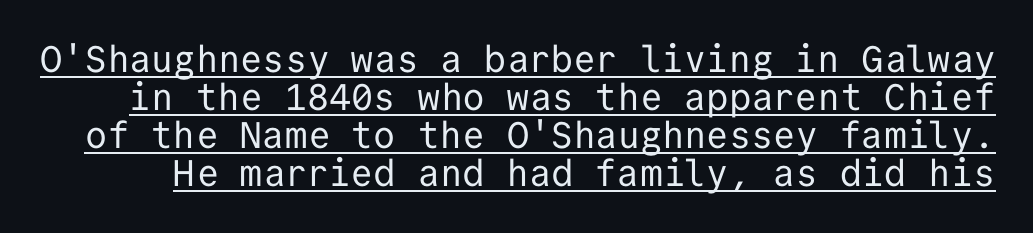
The typeface has the unassuming heft of standard copy or less. Each word holds together tightly as a unit, with standard inter-letter gaps. Compared with typical paragraphs, the rows here are closer together. Note the uniform advance width — an 'i' takes as much space as an 'm'.
